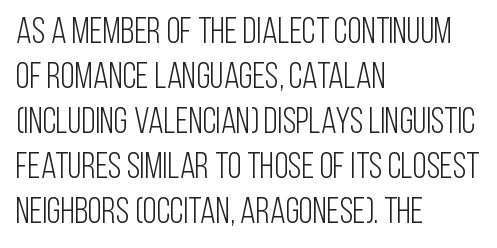
Q: Is the text bold? A: No.
Q: Is the text italic (slanted)? A: No, it is upright.
Q: Is the typeface a serif or a sans-serif typeface? A: Sans-serif.
Q: Is the text underlined? A: No.
Q: How is the paragraph aligned? A: Left-aligned.
Q: Is the spacing between letters normal or unusually wide? A: Normal.
Q: Is the spacing between lines tight, normal or loose? A: Normal.
Q: Width (condensed, normal, or wide)? A: Condensed.
Q: Stroke contrast? A: Low.
Q: x-height? A: Large.
Q: Monospaced? A: No.
